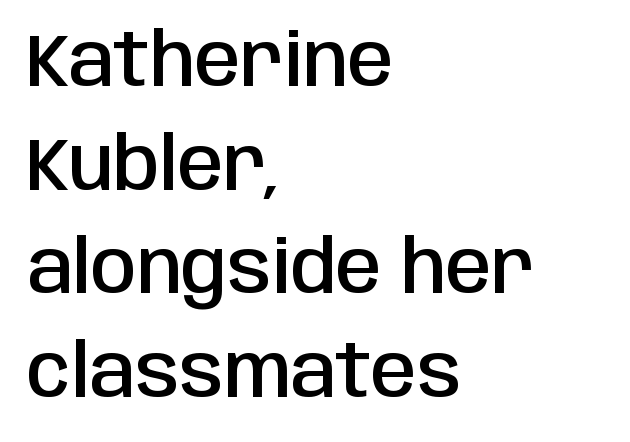
The image shows 74 px semibold, condensed sans-serif type, upright; set left-aligned, normal line spacing (1.4x), normal letter spacing, not underlined; low stroke contrast and a large x-height.
